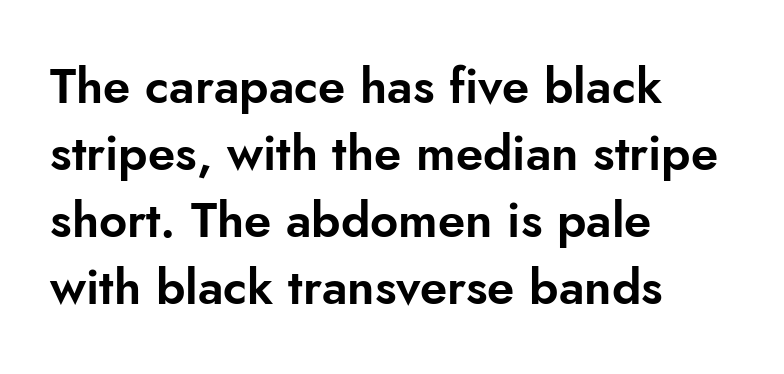
The image shows 49 px sans-serif type, upright; set left-aligned, normal line spacing (1.37x), normal letter spacing, not underlined; low stroke contrast and a small x-height.
